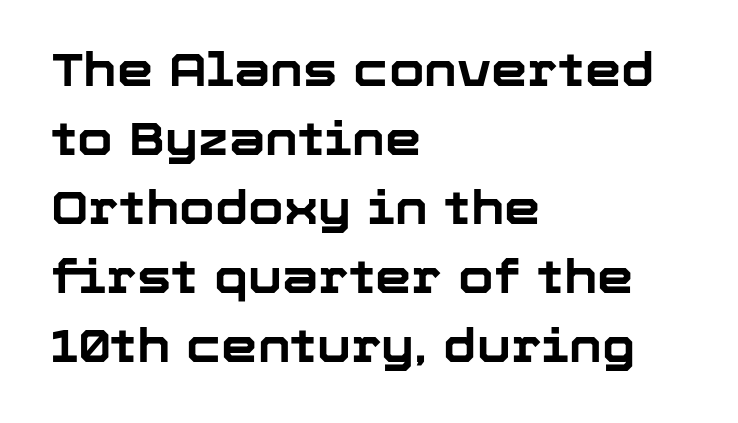
Q: Is the text bold? A: Yes.
Q: Is the text italic (slanted)? A: No, it is upright.
Q: Is the typeface a serif or a sans-serif typeface? A: Sans-serif.
Q: Is the text underlined? A: No.
Q: How is the paragraph aligned? A: Left-aligned.
Q: Is the spacing between letters normal or unusually wide? A: Normal.
Q: Is the spacing between lines tight, normal or loose? A: Normal.
Q: Width (condensed, normal, or wide)? A: Normal.
Q: Stroke contrast? A: Low.
Q: x-height? A: Medium.
Q: Monospaced? A: No.
